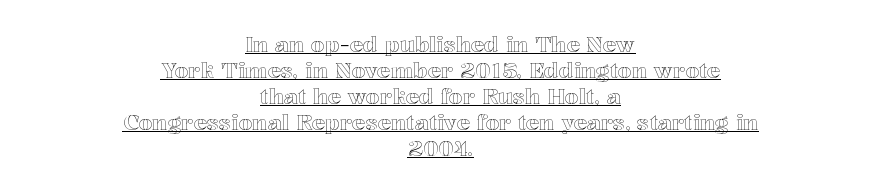
Q: Is the text italic (slanted)? A: No, it is upright.
Q: Is the text underlined? A: Yes.
Q: How is the paragraph aligned? A: Centered.
Q: Is the spacing between letters normal or unusually wide? A: Normal.
